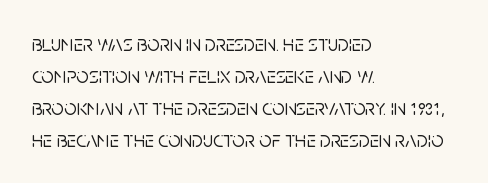
{"italic": "no", "underline": "no", "align": "left", "line_spacing": "normal", "line_spacing_ratio": 1.45, "letter_spacing": "normal", "letter_spacing_em": 0.0, "glyph_px": 22}
